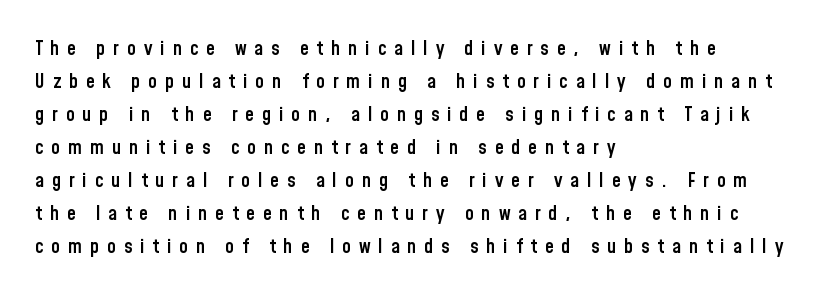
The image shows 20 px text type, upright; set left-aligned, normal line spacing (1.65x), unusually wide letter spacing (+0.39 em), not underlined.
